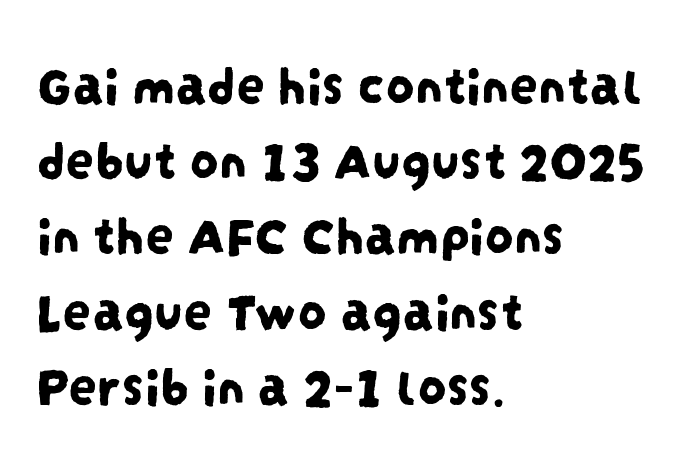
The passage shown is typeset with a sans-serif family. The typesetter chose a ragged-right arrangement here. Look at the tracking — it's just the regular setting, nothing added. The passage shown is typed in a proportional face where columns would drift.
